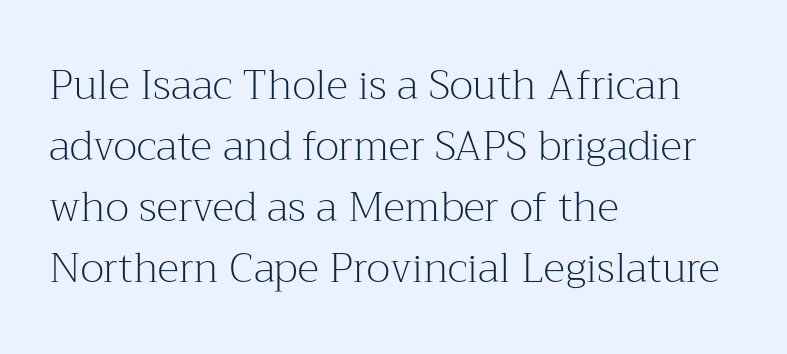
Check the space under the baseline: it is left empty. If you drew a ruler down the left edge, every line would touch it. Notice how the stems are strictly vertical — no italics here. Type style note: has serifs. The line texture is even and compact thanks to regular tracking.
